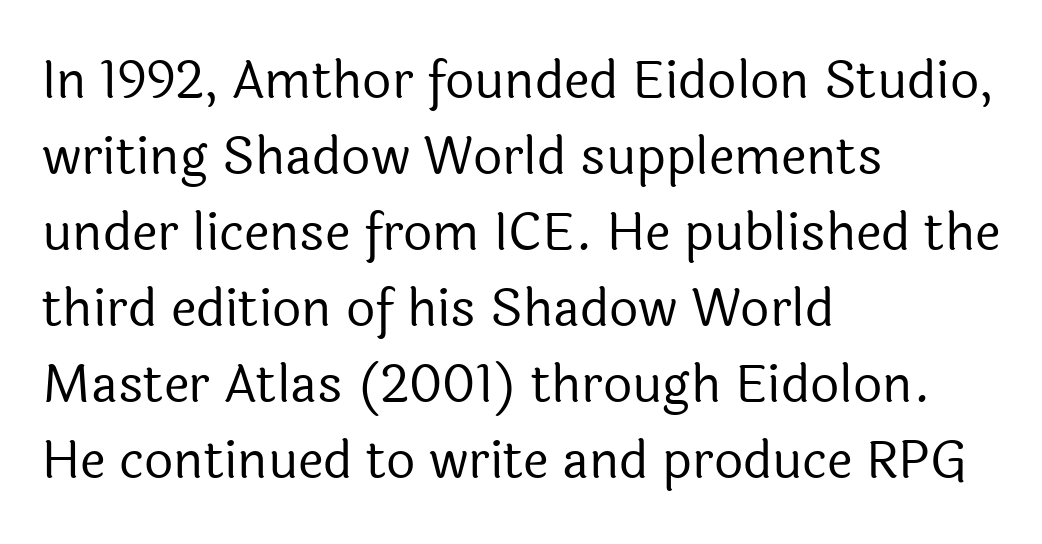
Q: Is the text bold? A: No.
Q: Is the text italic (slanted)? A: No, it is upright.
Q: Is the typeface a serif or a sans-serif typeface? A: Sans-serif.
Q: Is the text underlined? A: No.
Q: How is the paragraph aligned? A: Left-aligned.
Q: Is the spacing between letters normal or unusually wide? A: Normal.
Q: Is the spacing between lines tight, normal or loose? A: Normal.
Q: Width (condensed, normal, or wide)? A: Normal.
Q: x-height? A: Medium.
Q: Monospaced? A: No.
